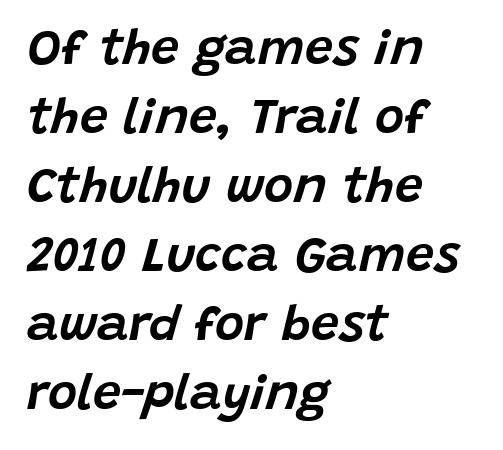
{"italic": "yes", "lean": "right", "slant_degrees": 15, "width": "normal", "stroke_contrast": "low", "x_height": "large", "monospaced": "no", "underline": "no", "align": "left", "line_spacing": "normal", "line_spacing_ratio": 1.38, "letter_spacing": "normal", "letter_spacing_em": 0.0, "glyph_px": 50}
